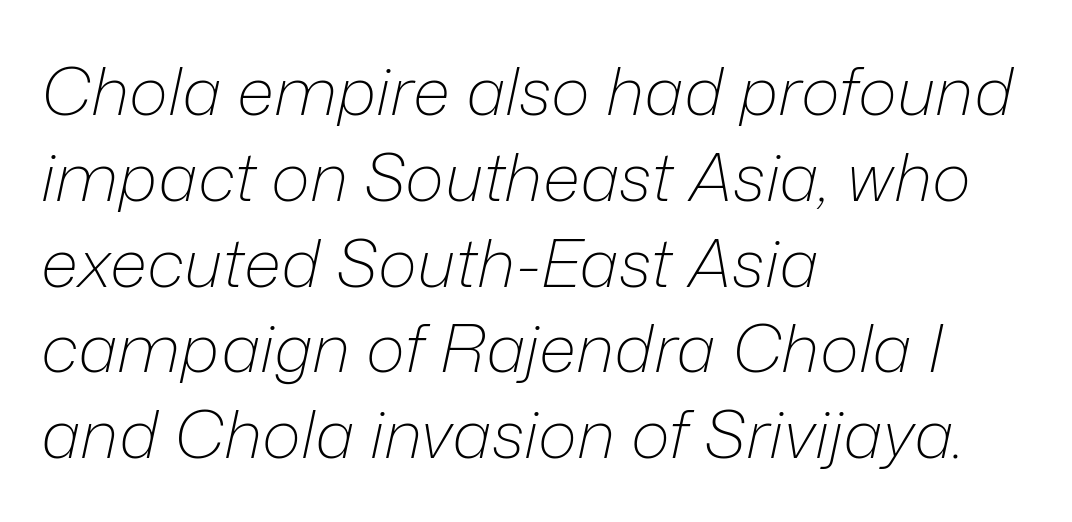
{"italic": "yes", "lean": "right", "slant_degrees": 12, "bold": "no", "weight": "light", "width": "normal", "stroke_contrast": "low", "x_height": "medium", "monospaced": "no", "underline": "no", "align": "left", "line_spacing": "normal", "line_spacing_ratio": 1.28, "letter_spacing": "normal", "letter_spacing_em": 0.0, "glyph_px": 67}
